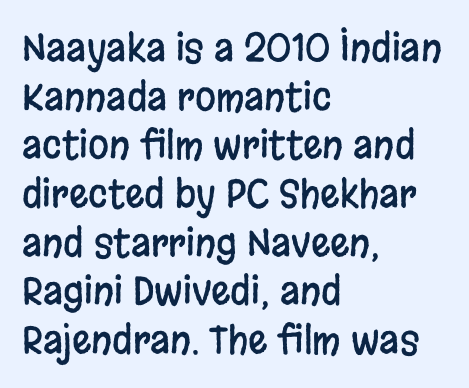
Underlining? Definitely not there. This block has exactly the height ordinary leading produces. Line beginnings align vertically; line endings do not. This rendering employs a face without finishing strokes, i.e., a sans-serif. Each letter keeps its own natural width here, so spacing adapts to shape. Standard letterfit; no display-style spreading of the glyphs.
